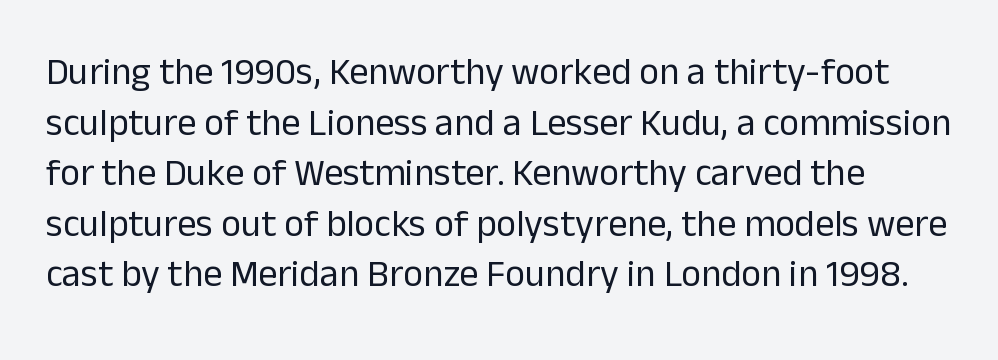
You could not count columns in this text — the font is proportionally spaced. Nope, not italic — everything's standing straight. The passage shown has conventional tracking throughout. Descenders are the only things crossing below the line. The vertical gap from one line to the next is medium. A sans-serif font was chosen for this passage.
